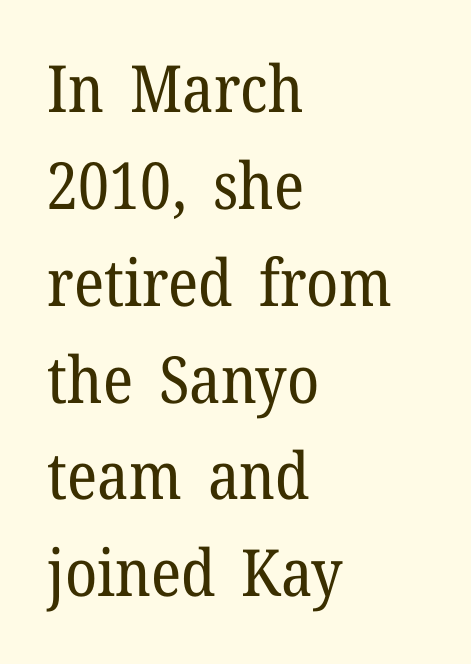
The image shows 65 px regular-weight serif type, upright; set left-aligned, normal line spacing (1.49x), normal letter spacing, not underlined; low stroke contrast and a medium x-height.
